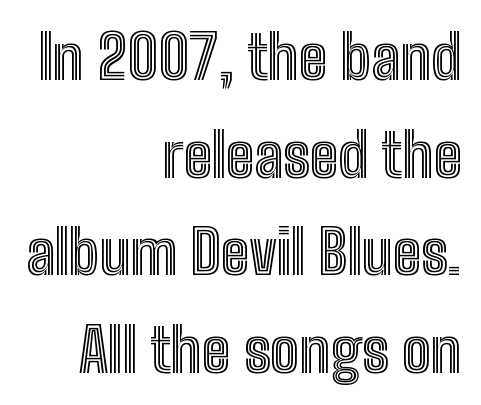
Q: Is the text italic (slanted)? A: No, it is upright.
Q: Is the text underlined? A: No.
Q: How is the paragraph aligned? A: Right-aligned.
Q: Is the spacing between letters normal or unusually wide? A: Normal.
Q: Is the spacing between lines tight, normal or loose? A: Normal.
Q: Width (condensed, normal, or wide)? A: Condensed.
Q: x-height? A: Medium.
Q: Monospaced? A: No.
